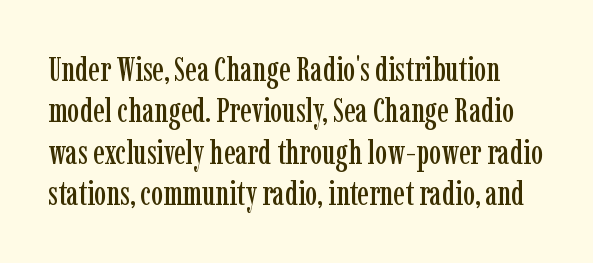
{"serif": "yes", "italic": "no", "width": "condensed", "stroke_contrast": "low", "x_height": "medium", "monospaced": "no", "underline": "no", "line_spacing_ratio": 1.22, "letter_spacing": "normal", "letter_spacing_em": 0.0, "glyph_px": 34}
